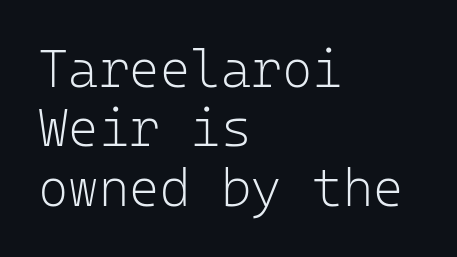
The image shows 52 px light sans-serif type, upright, monospaced; set left-aligned, tight line spacing (1.14x), normal letter spacing, not underlined; low stroke contrast and a medium x-height.
